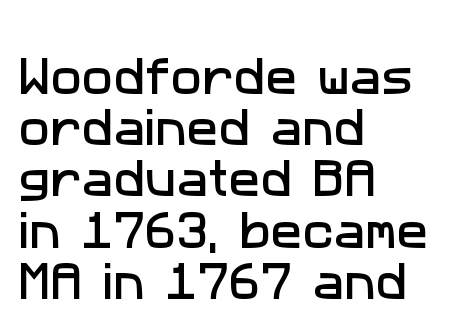
{"serif": "no", "width": "normal", "stroke_contrast": "low", "x_height": "medium", "monospaced": "no", "underline": "no", "align": "left", "line_spacing_ratio": 1.22, "letter_spacing": "normal", "letter_spacing_em": 0.0, "glyph_px": 42}
